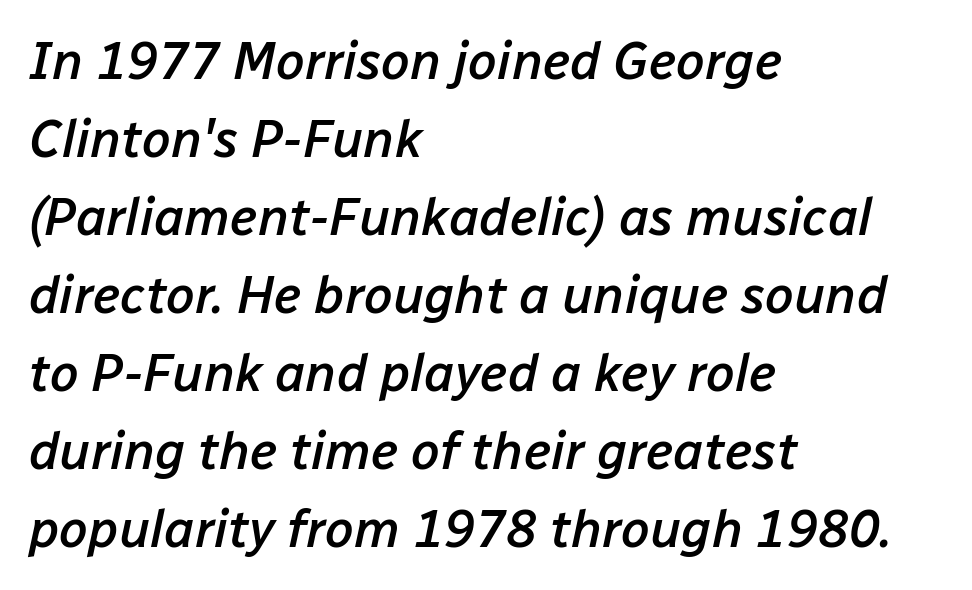
Q: Is the text bold? A: Semi-bold.
Q: Is the text italic (slanted)? A: Yes, it leans right by about 12 degrees.
Q: Is the text underlined? A: No.
Q: How is the paragraph aligned? A: Left-aligned.
Q: Is the spacing between letters normal or unusually wide? A: Normal.
Q: Is the spacing between lines tight, normal or loose? A: Normal.
Q: Width (condensed, normal, or wide)? A: Normal.
Q: Stroke contrast? A: Low.
Q: x-height? A: Medium.
Q: Monospaced? A: No.
